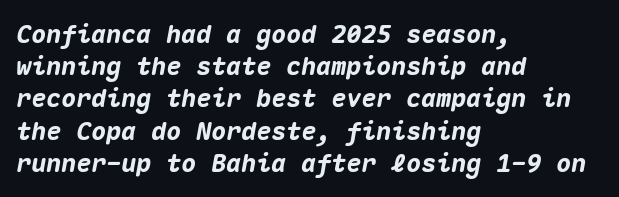
The image shows 25 px bold type, italic (leaning right); set left-aligned, normal line spacing (1.29x), normal letter spacing, not underlined.
